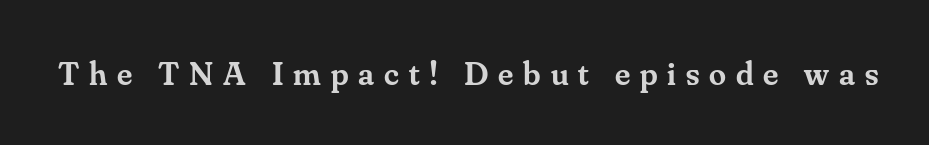
Does the type have serifs? Yes, each stem ends in a small foot. The font is running at a semibold setting, under full bold. In terms of posture, this sample is upright. Check the space under the baseline: it is left empty. The rendering uses natural spacing where letterforms have individual widths. Characters follow at a spacing far wider than the type designer built in.
